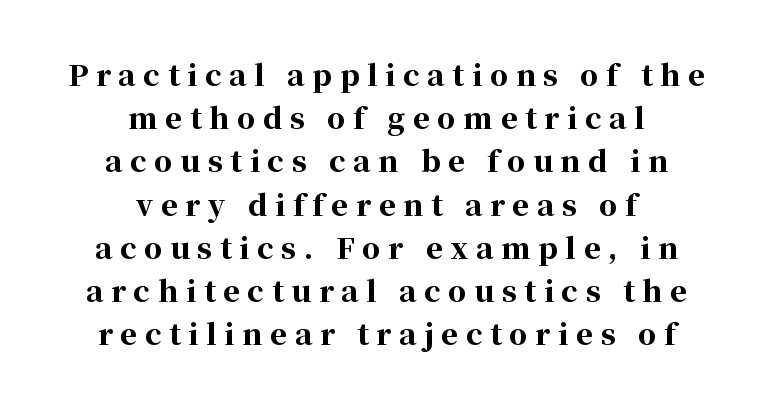
{"serif": "yes", "italic": "no", "bold": "yes", "weight": "bold", "width": "normal", "stroke_contrast": "high", "x_height": "medium", "monospaced": "no", "underline": "no", "align": "center", "line_spacing": "normal", "line_spacing_ratio": 1.49, "letter_spacing": "wide", "letter_spacing_em": 0.26, "glyph_px": 29}
